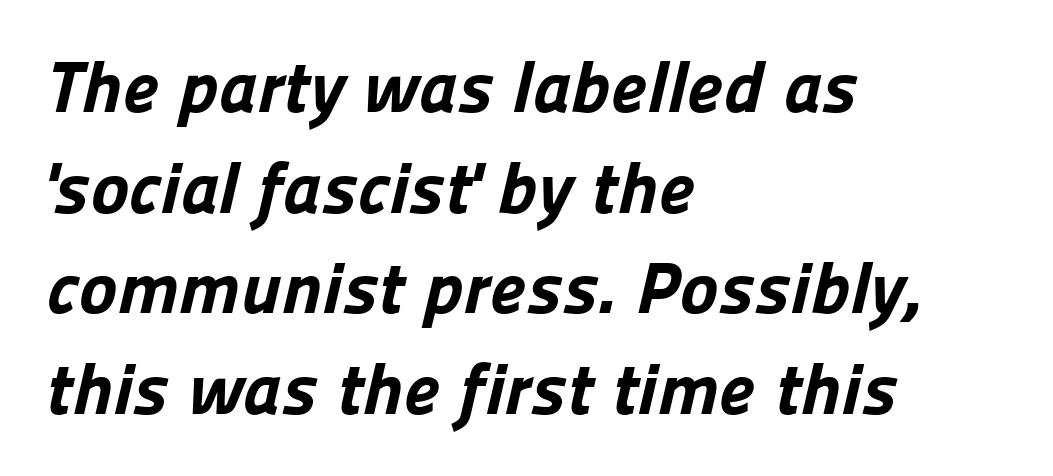
{"serif": "no", "bold": "yes", "weight": "bold", "width": "normal", "stroke_contrast": "low", "x_height": "medium", "monospaced": "no", "underline": "no", "align": "left", "line_spacing": "normal", "line_spacing_ratio": 1.38, "letter_spacing": "normal", "letter_spacing_em": 0.0, "glyph_px": 73}
